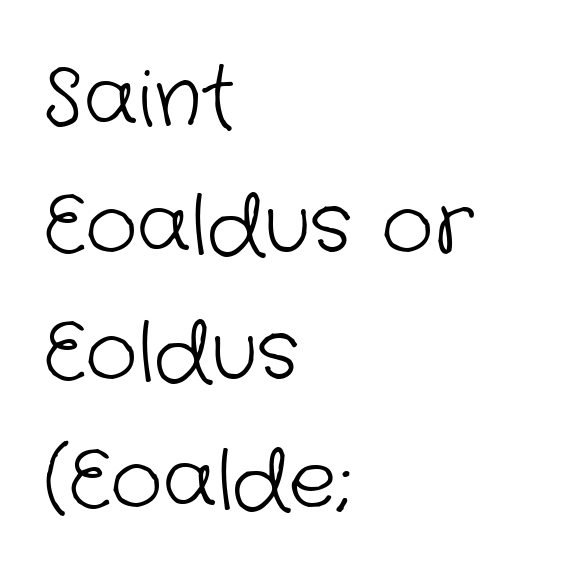
Q: Is the text bold? A: No.
Q: Is the typeface a serif or a sans-serif typeface? A: Sans-serif.
Q: Is the text underlined? A: No.
Q: How is the paragraph aligned? A: Left-aligned.
Q: Is the spacing between letters normal or unusually wide? A: Normal.
Q: Is the spacing between lines tight, normal or loose? A: Normal.
Q: Width (condensed, normal, or wide)? A: Normal.
Q: Stroke contrast? A: Low.
Q: x-height? A: Medium.
Q: Monospaced? A: No.
